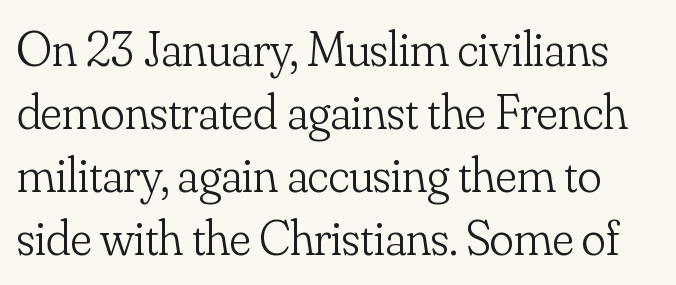
Q: Is the text bold? A: No.
Q: Is the text italic (slanted)? A: No, it is upright.
Q: Is the typeface a serif or a sans-serif typeface? A: Serif.
Q: Is the text underlined? A: No.
Q: Is the spacing between letters normal or unusually wide? A: Normal.
Q: Is the spacing between lines tight, normal or loose? A: Normal.
Q: Width (condensed, normal, or wide)? A: Normal.
Q: Stroke contrast? A: Low.
Q: x-height? A: Small.
Q: Monospaced? A: No.
